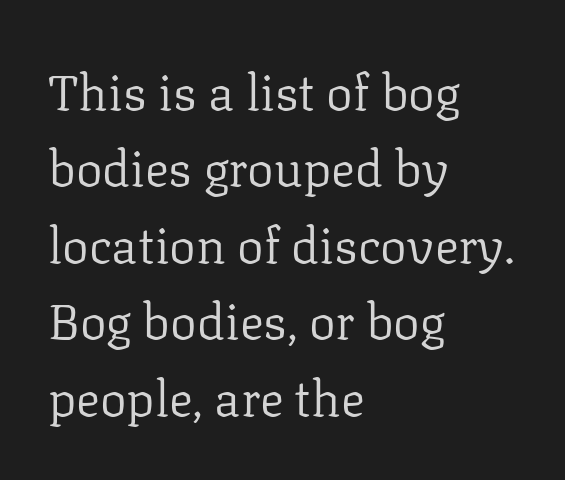
Q: Is the text bold? A: No.
Q: Is the text italic (slanted)? A: No, it is upright.
Q: Is the typeface a serif or a sans-serif typeface? A: Serif.
Q: Is the text underlined? A: No.
Q: How is the paragraph aligned? A: Left-aligned.
Q: Is the spacing between letters normal or unusually wide? A: Normal.
Q: Is the spacing between lines tight, normal or loose? A: Normal.
Q: Width (condensed, normal, or wide)? A: Normal.
Q: Stroke contrast? A: Low.
Q: x-height? A: Medium.
Q: Monospaced? A: No.
